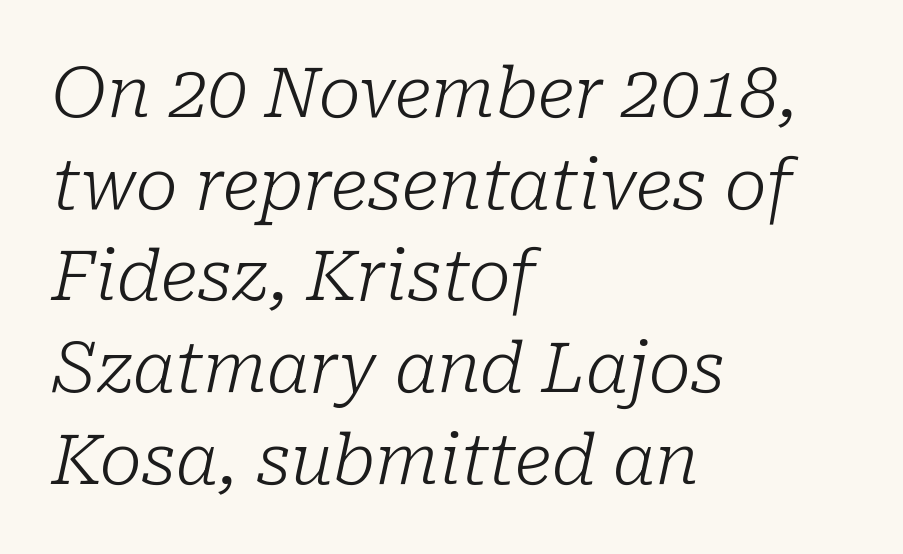
The rendering keeps characters at their native spacing. Notice how the stems are inclined rather than vertical — that's the hallmark of italics. Regarding serifs, this sample has them. The line-height multiplier appears to be the usual default. Heaviness? Minimal to ordinary, like unemphasized prose. The rendering uses natural spacing where letterforms have individual widths.
